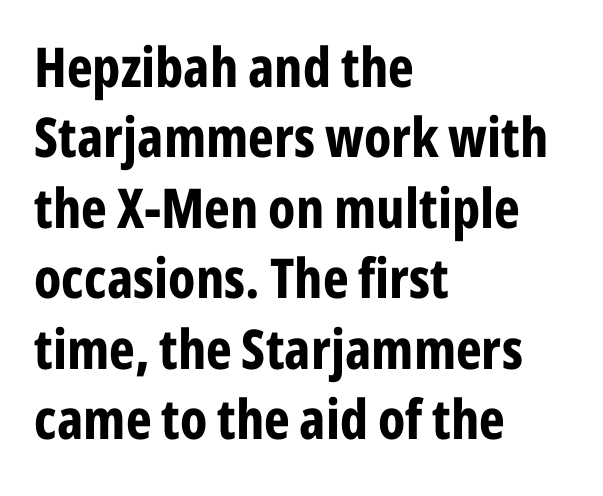
The characters look thick and weighty, a clear bold. These lines are rendered in a variable-pitch font. Letters rest on an invisible, unmarked baseline. Nope, not italic — everything's standing straight.
